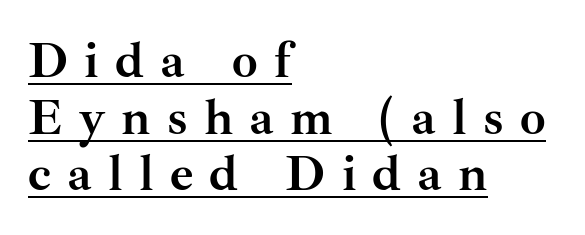
The passage shown is typed in a proportional face where columns would drift. Rendered with straight, roman letterforms. Each line of the rendering has a horizontal stroke beneath the glyphs. Typeset ragged right — the left edge is the straight one.
